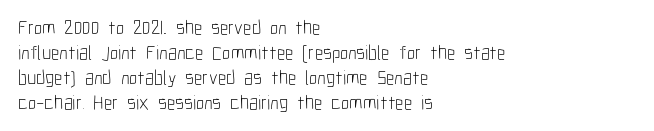
Q: Is the text bold? A: No.
Q: Is the text italic (slanted)? A: No, it is upright.
Q: Is the text underlined? A: No.
Q: How is the paragraph aligned? A: Left-aligned.
Q: Is the spacing between letters normal or unusually wide? A: Normal.
Q: Is the spacing between lines tight, normal or loose? A: Normal.
